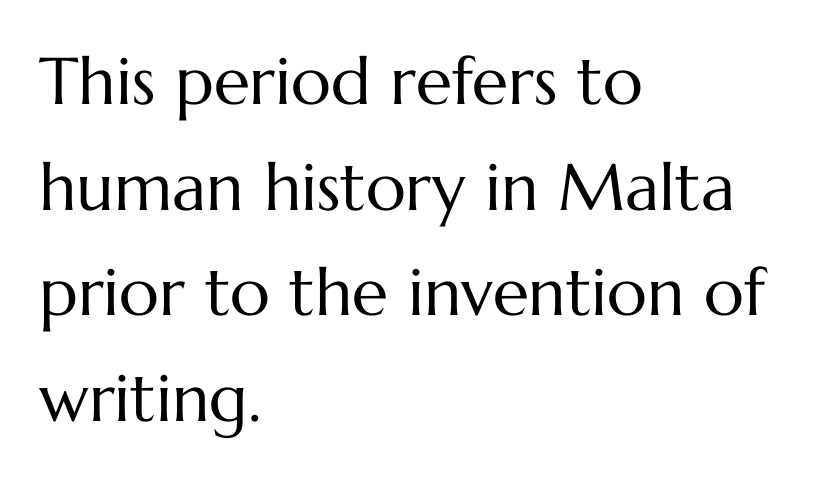
Q: Is the text bold? A: No.
Q: Is the text italic (slanted)? A: No, it is upright.
Q: Is the text underlined? A: No.
Q: How is the paragraph aligned? A: Left-aligned.
Q: Is the spacing between letters normal or unusually wide? A: Normal.
Q: Is the spacing between lines tight, normal or loose? A: Normal.
Q: Width (condensed, normal, or wide)? A: Normal.
Q: Stroke contrast? A: Medium.
Q: x-height? A: Medium.
Q: Monospaced? A: No.
